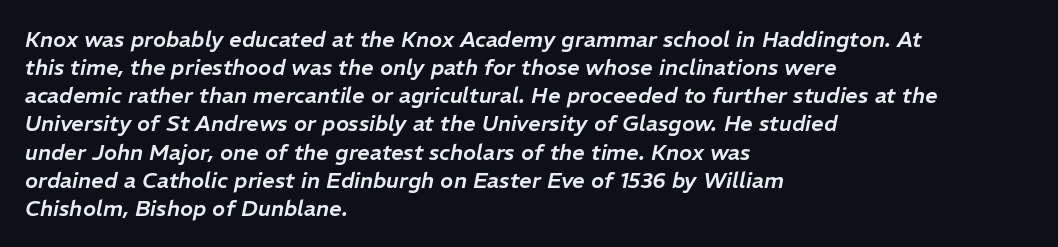
Q: Is the text italic (slanted)? A: Yes, it leans right by about 11 degrees.
Q: Is the text underlined? A: No.
Q: How is the paragraph aligned? A: Left-aligned.
Q: Is the spacing between letters normal or unusually wide? A: Normal.
Q: Is the spacing between lines tight, normal or loose? A: Normal.
